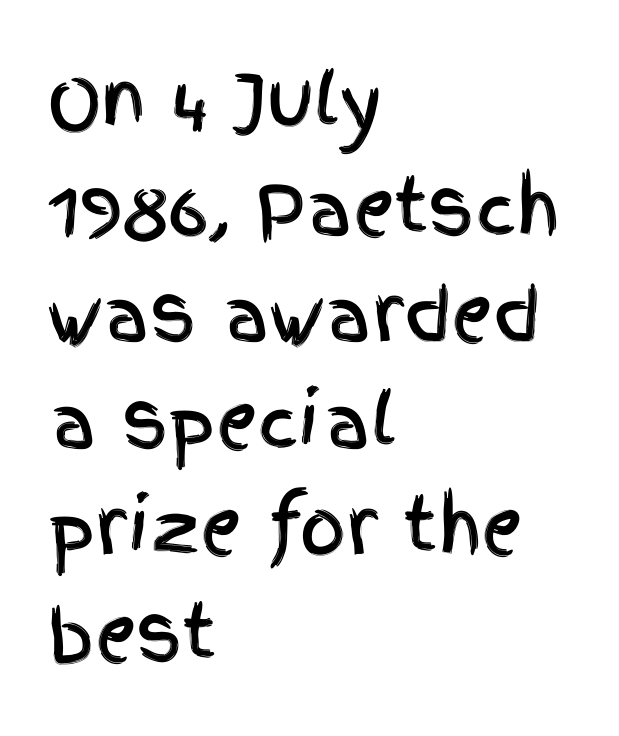
Q: Is the text italic (slanted)? A: No, it is upright.
Q: Is the typeface a serif or a sans-serif typeface? A: Sans-serif.
Q: Is the text underlined? A: No.
Q: How is the paragraph aligned? A: Left-aligned.
Q: Is the spacing between letters normal or unusually wide? A: Normal.
Q: Is the spacing between lines tight, normal or loose? A: Normal.
Q: Width (condensed, normal, or wide)? A: Condensed.
Q: x-height? A: Large.
Q: Monospaced? A: No.
